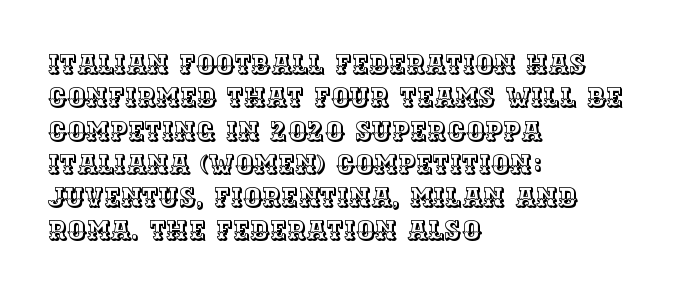
{"italic": "no", "underline": "no", "align": "left", "line_spacing": "normal", "line_spacing_ratio": 1.28, "letter_spacing": "normal", "letter_spacing_em": 0.0, "glyph_px": 26}
